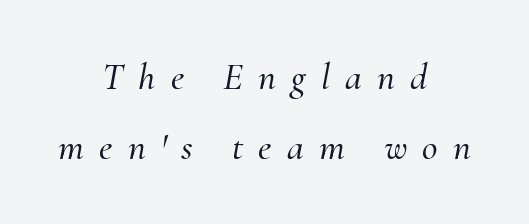
{"serif": "yes", "italic": "yes", "lean": "right", "slant_degrees": 10, "width": "normal", "stroke_contrast": "medium", "x_height": "small", "monospaced": "no", "underline": "no", "align": "center", "line_spacing_ratio": 1.85, "letter_spacing": "wide", "letter_spacing_em": 0.4, "glyph_px": 38}
